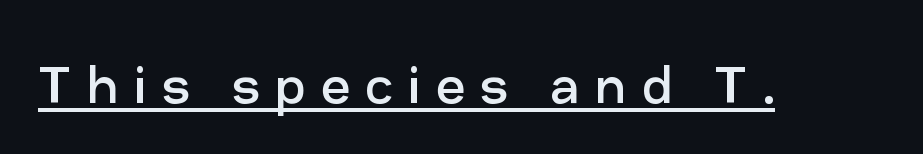
The image shows 64 px regular-weight sans-serif type, upright; set unusually wide letter spacing (+0.24 em), underlined; low stroke contrast and a medium x-height.
